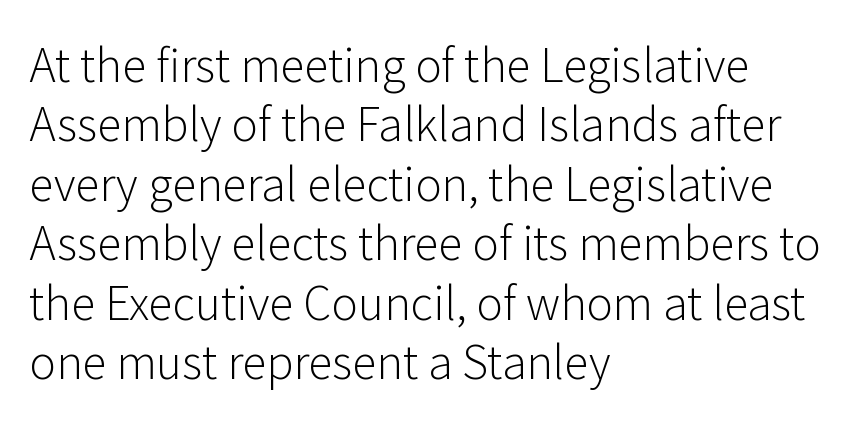
A typesetter would label this face a sans. A typesetter would call this zero additional tracking. Looks like regular typesetting: each glyph gets only the width it needs. Letters have the restrained weight of plain body copy at most.
